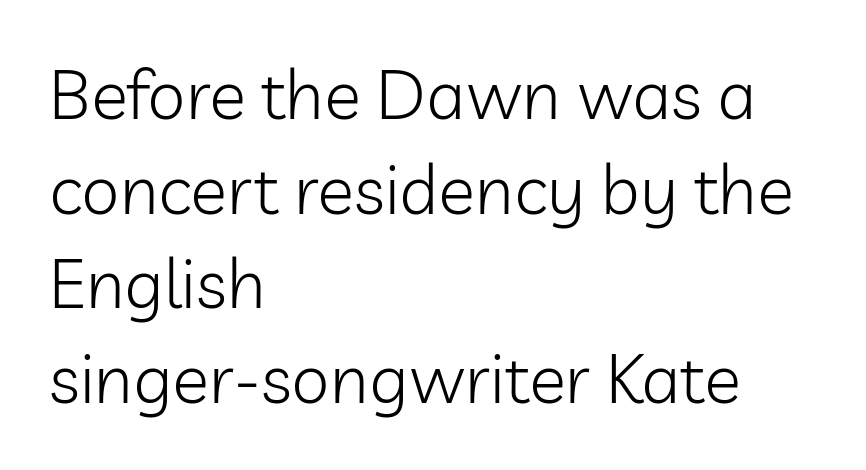
{"serif": "no", "italic": "no", "bold": "no", "weight": "light", "width": "normal", "stroke_contrast": "low", "x_height": "medium", "monospaced": "no", "underline": "no", "align": "left", "line_spacing": "normal", "line_spacing_ratio": 1.37, "letter_spacing": "normal", "letter_spacing_em": 0.0, "glyph_px": 69}
